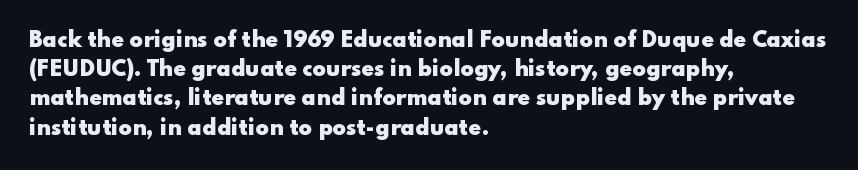
Q: Is the text bold? A: Yes.
Q: Is the text italic (slanted)? A: No, it is upright.
Q: Is the text underlined? A: No.
Q: How is the paragraph aligned? A: Left-aligned.
Q: Is the spacing between letters normal or unusually wide? A: Normal.
Q: Is the spacing between lines tight, normal or loose? A: Normal.
